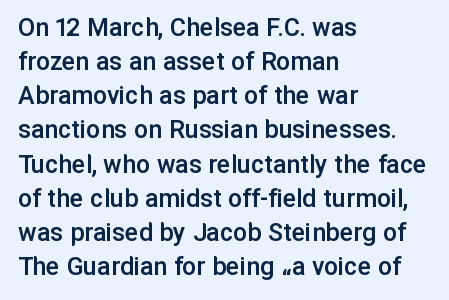
{"serif": "no", "italic": "no", "bold": "semi", "weight": "semibold", "width": "normal", "stroke_contrast": "low", "x_height": "medium", "monospaced": "no", "underline": "no", "align": "left", "line_spacing_ratio": 1.22, "letter_spacing": "normal", "letter_spacing_em": 0.0, "glyph_px": 28}
